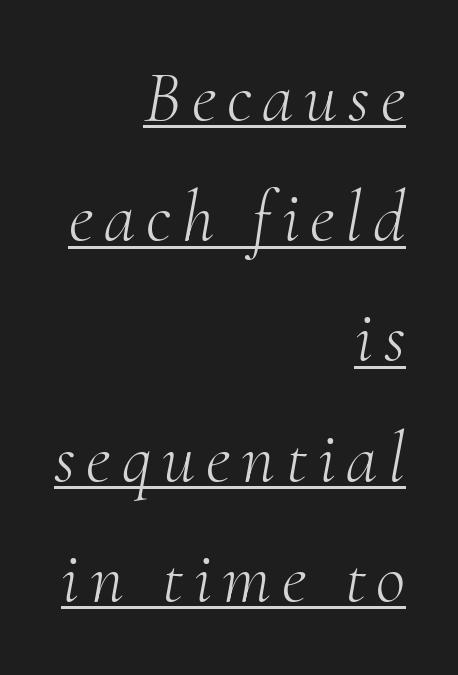
{"serif": "yes", "italic": "yes", "lean": "right", "slant_degrees": 10, "bold": "no", "weight": "light", "width": "normal", "stroke_contrast": "medium", "x_height": "small", "monospaced": "no", "underline": "yes", "align": "right", "line_spacing": "normal", "line_spacing_ratio": 1.67, "glyph_px": 72}
